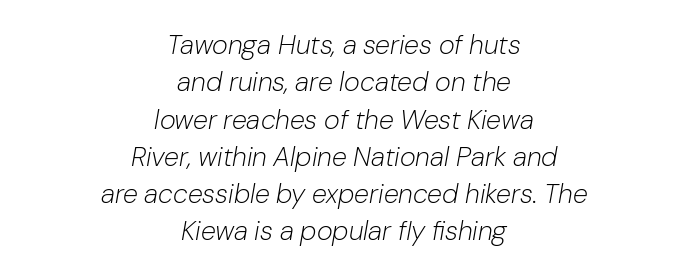
Q: Is the text bold? A: No.
Q: Is the text italic (slanted)? A: Yes, it leans right by about 10 degrees.
Q: Is the text underlined? A: No.
Q: How is the paragraph aligned? A: Centered.
Q: Is the spacing between letters normal or unusually wide? A: Normal.
Q: Is the spacing between lines tight, normal or loose? A: Normal.
